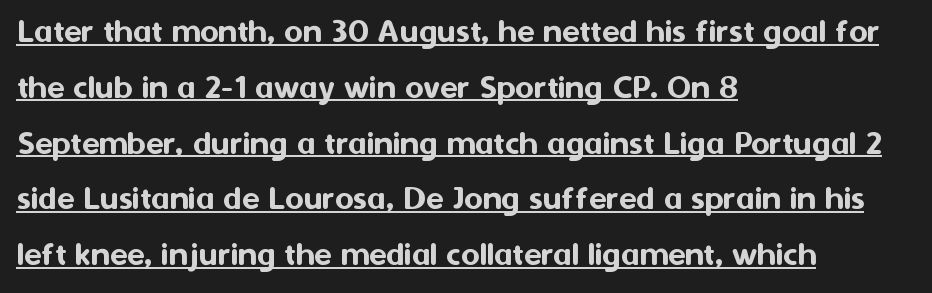
{"serif": "no", "italic": "no", "width": "normal", "stroke_contrast": "medium", "x_height": "medium", "monospaced": "no", "underline": "yes", "align": "left", "line_spacing": "normal", "line_spacing_ratio": 1.55, "letter_spacing": "normal", "letter_spacing_em": 0.0, "glyph_px": 36}
